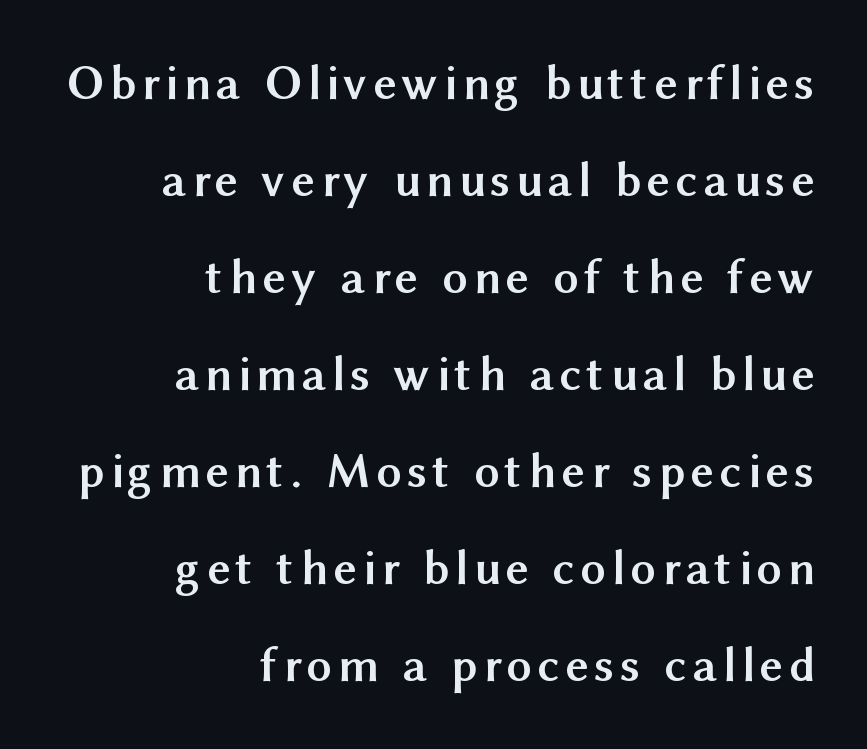
Q: Is the text bold? A: Yes.
Q: Is the text italic (slanted)? A: No, it is upright.
Q: Is the typeface a serif or a sans-serif typeface? A: Sans-serif.
Q: Is the text underlined? A: No.
Q: How is the paragraph aligned? A: Right-aligned.
Q: Is the spacing between lines tight, normal or loose? A: Loose.
Q: Width (condensed, normal, or wide)? A: Normal.
Q: Stroke contrast? A: Medium.
Q: x-height? A: Medium.
Q: Monospaced? A: No.
